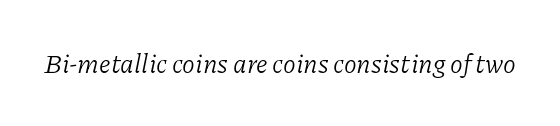
This sample uses plain, unmodified letter spacing. No letter is thick-stroked: the sample isn't bold. The axis of the letterforms is tilted away from vertical. A bare baseline throughout the passage.
